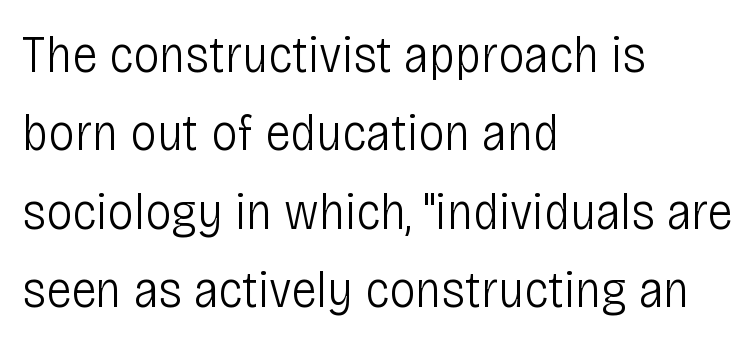
Style check: upright. Vertical stems look standard width or narrower in stroke. The type is set solid horizontally, with unmodified tracking. These lines are set flush left with a ragged right edge. This sample uses a sans-serif face. The vertical gap from one line to the next is medium.
